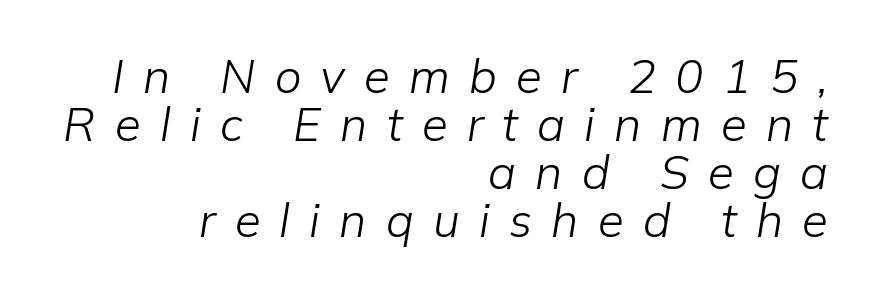
The image shows 47 px light type, italic (leaning right); set right-aligned, tight line spacing (1.02x), unusually wide letter spacing (+0.41 em), not underlined; low stroke contrast and a medium x-height.
